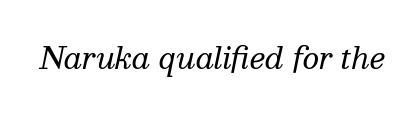
Stem width sits at or under what a default text font uses. Italic? Definitely — the glyphs are oblique. The space directly below the letters is spotless. Look at the tracking — it's just the regular setting, nothing added. A typesetter would call this proportional, since set widths differ per character. The designer went with a serif here, giving each stem small feet.
